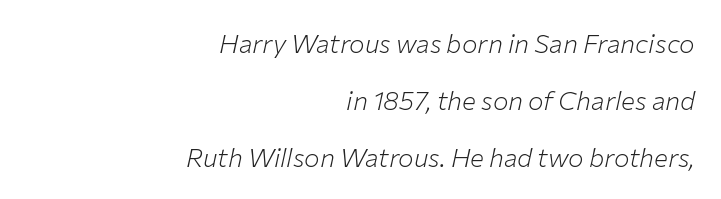
{"italic": "yes", "lean": "right", "slant_degrees": 12, "bold": "no", "underline": "no", "align": "right", "line_spacing": "loose", "line_spacing_ratio": 2.19, "letter_spacing": "normal", "letter_spacing_em": 0.0, "glyph_px": 26}
